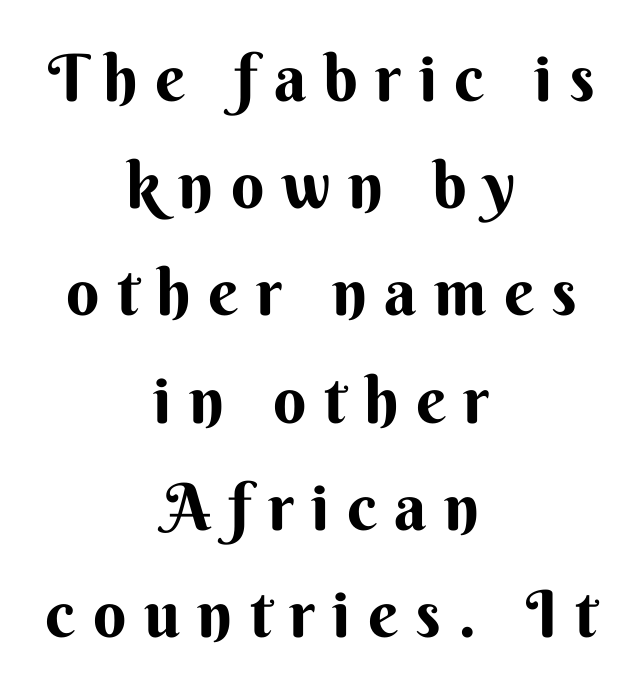
{"serif": "no", "italic": "no", "bold": "yes", "weight": "bold", "width": "normal", "stroke_contrast": "medium", "x_height": "small", "monospaced": "no", "underline": "no", "align": "center", "line_spacing": "normal", "line_spacing_ratio": 1.65, "letter_spacing": "wide", "letter_spacing_em": 0.27, "glyph_px": 65}
